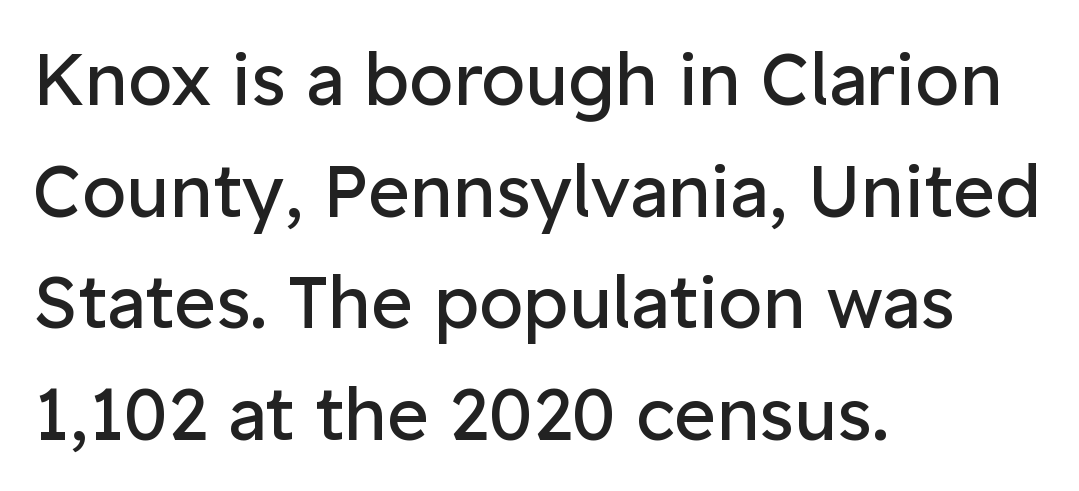
The image shows 72 px regular-weight sans-serif type, upright; set left-aligned, normal line spacing (1.55x), normal letter spacing, not underlined; low stroke contrast and a medium x-height.
